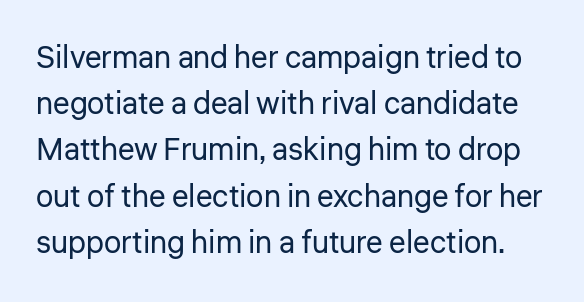
{"serif": "no", "italic": "no", "bold": "no", "weight": "regular", "width": "normal", "stroke_contrast": "low", "x_height": "medium", "monospaced": "no", "underline": "no", "line_spacing": "normal", "line_spacing_ratio": 1.49, "letter_spacing": "normal", "letter_spacing_em": 0.0, "glyph_px": 31}
